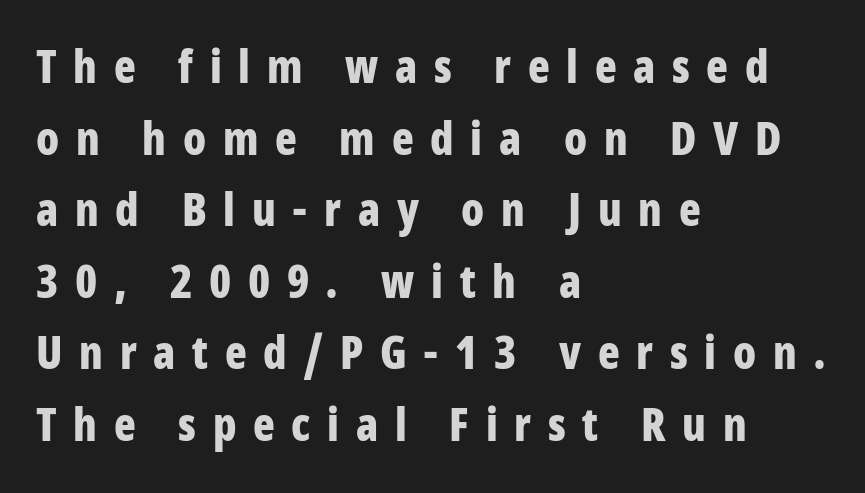
Q: Is the text bold? A: Yes.
Q: Is the text italic (slanted)? A: No, it is upright.
Q: Is the typeface a serif or a sans-serif typeface? A: Sans-serif.
Q: Is the text underlined? A: No.
Q: How is the paragraph aligned? A: Left-aligned.
Q: Is the spacing between letters normal or unusually wide? A: Unusually wide.
Q: Is the spacing between lines tight, normal or loose? A: Normal.
Q: Width (condensed, normal, or wide)? A: Condensed.
Q: Stroke contrast? A: Low.
Q: x-height? A: Large.
Q: Monospaced? A: No.
